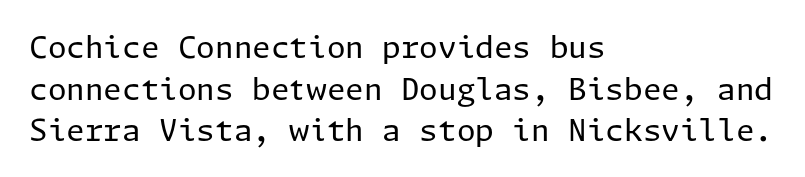
The image shows 30 px regular-weight sans-serif type, upright; set left-aligned, normal line spacing (1.39x), normal letter spacing, not underlined; low stroke contrast and a medium x-height.
